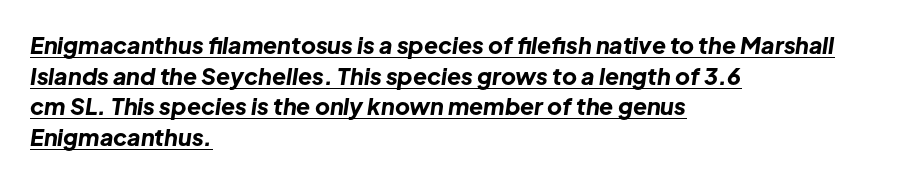
Underlined type. Tall strokes in this sample are angled rather than plumb. If you measured baseline to baseline, you'd find a middling distance. The letterforms sit shoulder to shoulder at normal distance. As a designer I'd log this as weight 700, bold.
